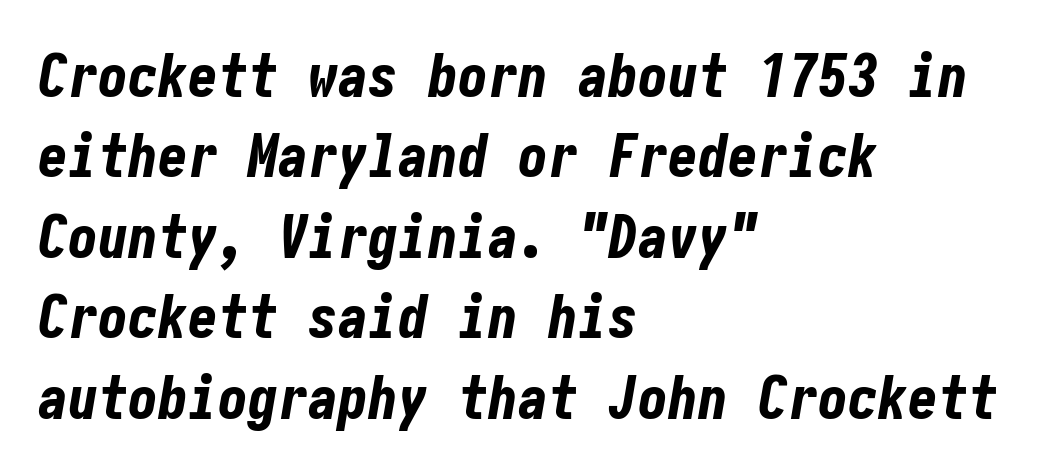
{"italic": "yes", "lean": "right", "slant_degrees": 10, "bold": "yes", "weight": "bold", "width": "condensed", "stroke_contrast": "low", "x_height": "medium", "underline": "no", "align": "left", "line_spacing": "normal", "line_spacing_ratio": 1.34, "letter_spacing": "normal", "letter_spacing_em": 0.0, "glyph_px": 60}
